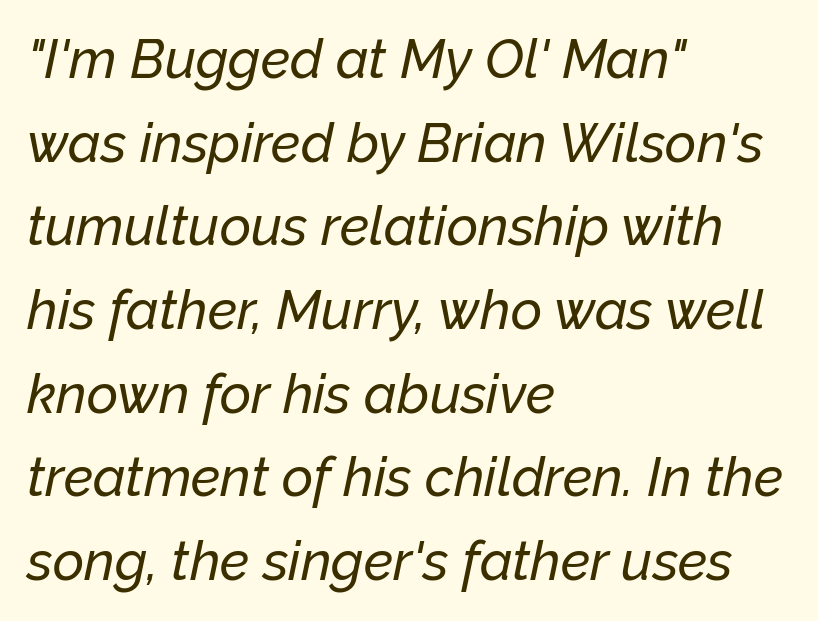
Q: Is the text italic (slanted)? A: Yes, it leans right by about 12 degrees.
Q: Is the text underlined? A: No.
Q: How is the paragraph aligned? A: Left-aligned.
Q: Is the spacing between letters normal or unusually wide? A: Normal.
Q: Is the spacing between lines tight, normal or loose? A: Normal.
Q: Width (condensed, normal, or wide)? A: Normal.
Q: Stroke contrast? A: Low.
Q: x-height? A: Medium.
Q: Monospaced? A: No.
